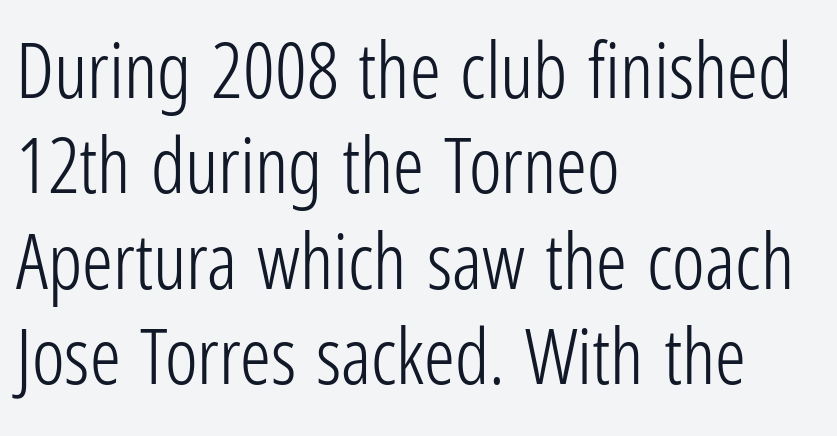
Q: Is the text bold? A: No.
Q: Is the text italic (slanted)? A: No, it is upright.
Q: Is the typeface a serif or a sans-serif typeface? A: Sans-serif.
Q: Is the text underlined? A: No.
Q: How is the paragraph aligned? A: Left-aligned.
Q: Is the spacing between letters normal or unusually wide? A: Normal.
Q: Width (condensed, normal, or wide)? A: Condensed.
Q: Stroke contrast? A: Low.
Q: x-height? A: Medium.
Q: Monospaced? A: No.
